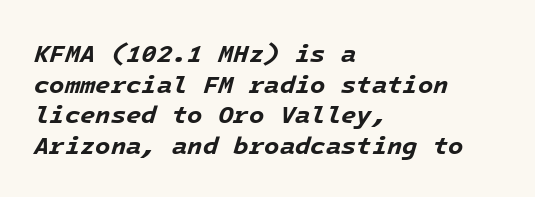
{"italic": "yes", "lean": "right", "slant_degrees": 16, "bold": "yes", "underline": "no", "align": "left", "line_spacing_ratio": 1.23, "letter_spacing": "normal", "letter_spacing_em": 0.0, "glyph_px": 25}
